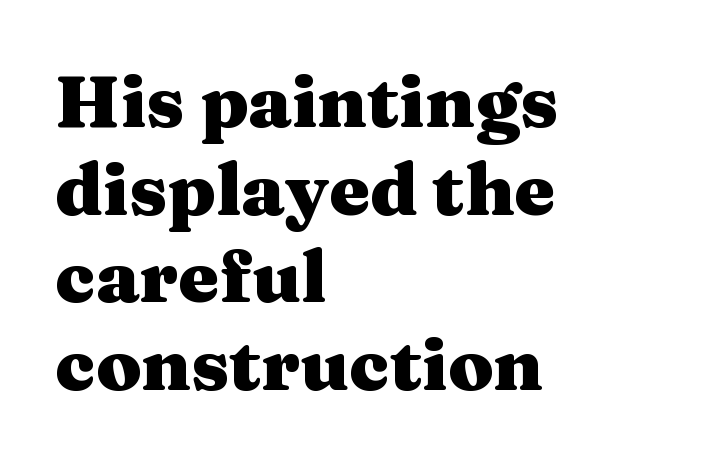
The image shows 73 px heavy, wide serif type, upright; set left-aligned, line spacing 1.2x, normal letter spacing, not underlined; medium stroke contrast and a medium x-height.
